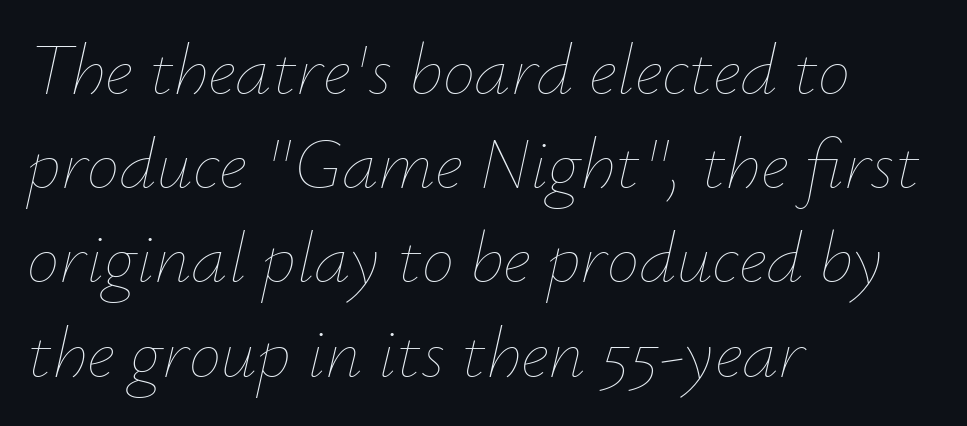
The image shows 73 px thin type, italic (leaning right); set left-aligned, normal line spacing (1.29x), normal letter spacing, not underlined; low stroke contrast and a small x-height.
